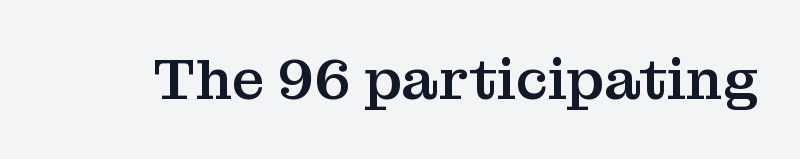
Q: Is the text italic (slanted)? A: No, it is upright.
Q: Is the typeface a serif or a sans-serif typeface? A: Serif.
Q: Is the text underlined? A: No.
Q: Is the spacing between letters normal or unusually wide? A: Normal.
Q: Width (condensed, normal, or wide)? A: Normal.
Q: Stroke contrast? A: Medium.
Q: x-height? A: Medium.
Q: Monospaced? A: No.
